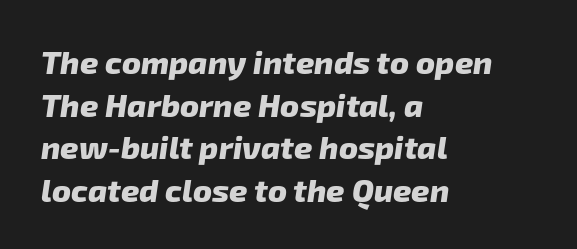
Q: Is the text bold? A: Yes.
Q: Is the typeface a serif or a sans-serif typeface? A: Sans-serif.
Q: Is the text underlined? A: No.
Q: How is the paragraph aligned? A: Left-aligned.
Q: Is the spacing between letters normal or unusually wide? A: Normal.
Q: Is the spacing between lines tight, normal or loose? A: Normal.
Q: Width (condensed, normal, or wide)? A: Normal.
Q: Stroke contrast? A: Low.
Q: x-height? A: Medium.
Q: Monospaced? A: No.
